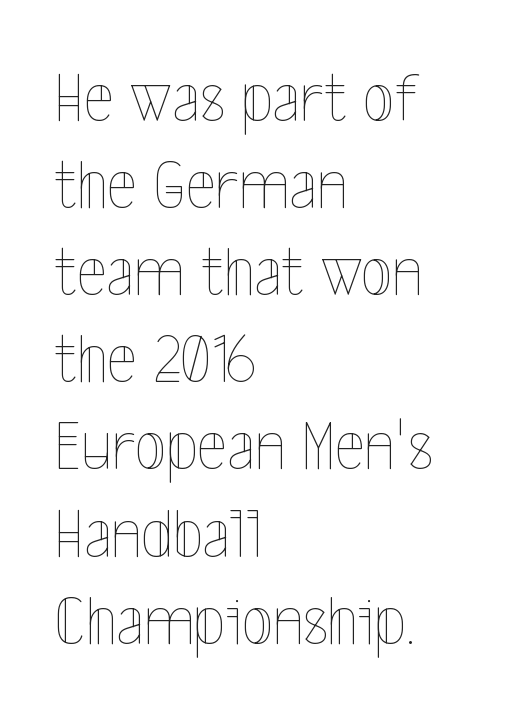
The image shows 72 px thin, condensed type, upright; set left-aligned, line spacing 1.21x, normal letter spacing, not underlined; a medium x-height.
